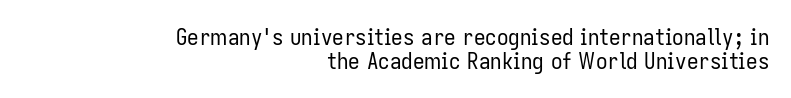
Posture: upright roman. You could call the tracking neutral — neither tight nor loose. Summary of vertical rhythm: compact, with narrow interline spacing. The passage shown is not bold in any degree. Visually the block forms a straight wall on the right and a jagged coastline on the left. Words float on clear page, feet unadorned.
